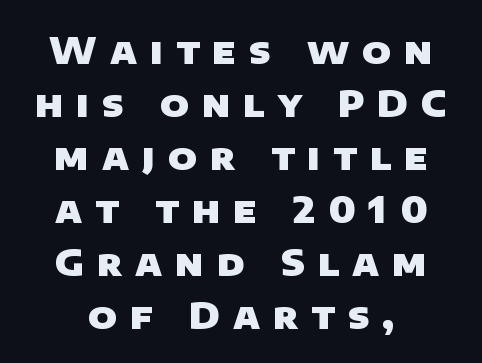
Q: Is the text bold? A: Yes.
Q: Is the typeface a serif or a sans-serif typeface? A: Sans-serif.
Q: Is the text underlined? A: No.
Q: Is the spacing between letters normal or unusually wide? A: Unusually wide.
Q: Is the spacing between lines tight, normal or loose? A: Normal.
Q: Width (condensed, normal, or wide)? A: Normal.
Q: Stroke contrast? A: Low.
Q: x-height? A: Large.
Q: Monospaced? A: No.
